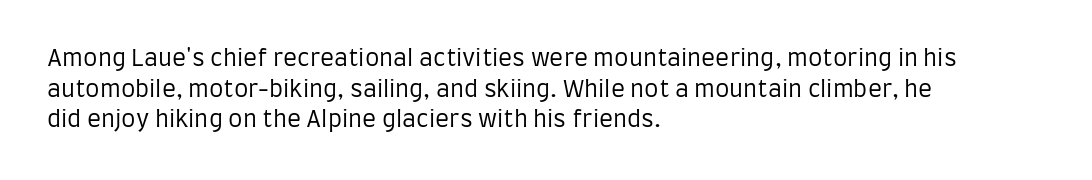
{"italic": "no", "bold": "no", "underline": "no", "align": "left", "line_spacing": "normal", "line_spacing_ratio": 1.33, "letter_spacing": "normal", "letter_spacing_em": 0.0, "glyph_px": 23}
